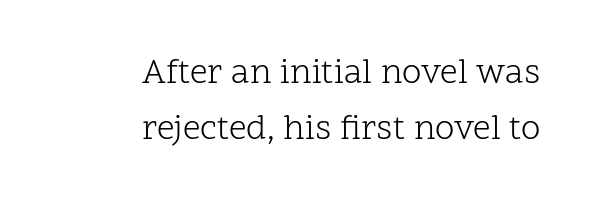
Q: Is the text bold? A: No.
Q: Is the text italic (slanted)? A: No, it is upright.
Q: Is the typeface a serif or a sans-serif typeface? A: Serif.
Q: Is the text underlined? A: No.
Q: How is the paragraph aligned? A: Right-aligned.
Q: Is the spacing between letters normal or unusually wide? A: Normal.
Q: Is the spacing between lines tight, normal or loose? A: Normal.
Q: Width (condensed, normal, or wide)? A: Normal.
Q: Stroke contrast? A: Low.
Q: x-height? A: Medium.
Q: Monospaced? A: No.
